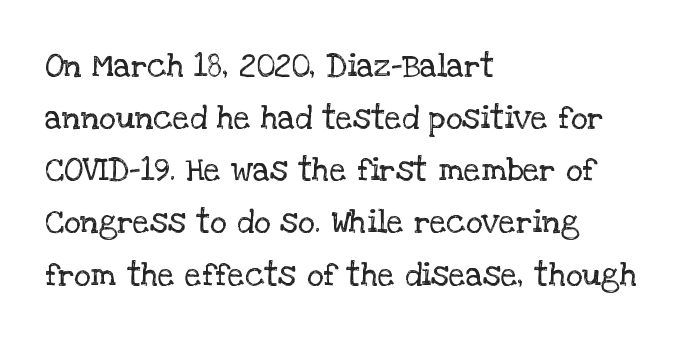
Q: Is the text bold? A: No.
Q: Is the text italic (slanted)? A: No, it is upright.
Q: Is the typeface a serif or a sans-serif typeface? A: Serif.
Q: Is the text underlined? A: No.
Q: How is the paragraph aligned? A: Left-aligned.
Q: Is the spacing between letters normal or unusually wide? A: Normal.
Q: Is the spacing between lines tight, normal or loose? A: Normal.
Q: Width (condensed, normal, or wide)? A: Normal.
Q: Stroke contrast? A: Low.
Q: x-height? A: Large.
Q: Monospaced? A: No.
